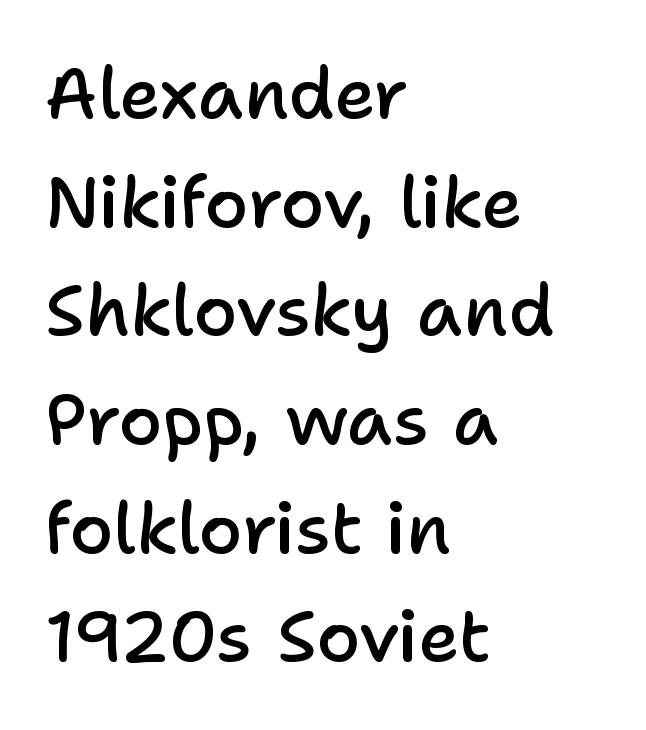
Designer's note — italics off, roman on. Evenly set lines give the paragraph a standard silhouette. The paragraph has a hard left edge and a soft right edge. Grotesque or geometric, the face here clearly has no serifs.
